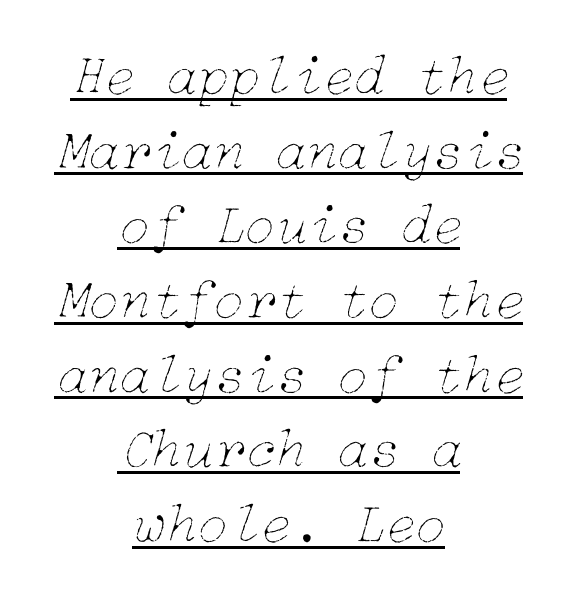
The image shows 57 px thin type, italic (leaning right); set centered, normal line spacing (1.31x), normal letter spacing, underlined; low stroke contrast and a medium x-height.
